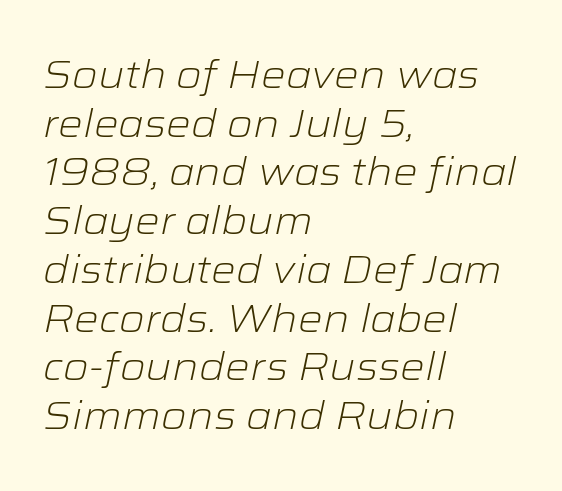
Heft: none added — not bold. Each word holds together tightly as a unit, with standard inter-letter gaps. The line-height multiplier appears to be the usual default. Character widths vary here, with narrow letters taking less room than wide ones. Underline: absent. The paragraph has a hard left edge and a soft right edge.
